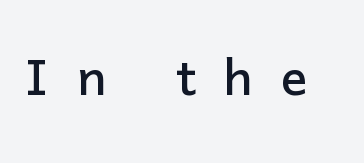
Q: Is the text italic (slanted)? A: No, it is upright.
Q: Is the typeface a serif or a sans-serif typeface? A: Sans-serif.
Q: Is the text underlined? A: No.
Q: Is the spacing between letters normal or unusually wide? A: Unusually wide.
Q: Width (condensed, normal, or wide)? A: Normal.
Q: Stroke contrast? A: Low.
Q: x-height? A: Medium.
Q: Monospaced? A: No.
